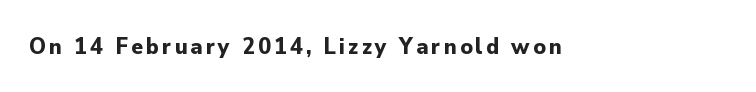
{"italic": "no", "bold": "yes", "underline": "no", "glyph_px": 24}
